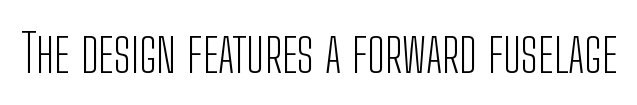
How are the letters spaced? Ordinarily, with no added tracking. Note: no serifs on the glyphs. The space beneath each line is pristine and unruled. Varying glyph widths throughout — classic text-font behaviour. The letters stand upright; this is a roman face.
